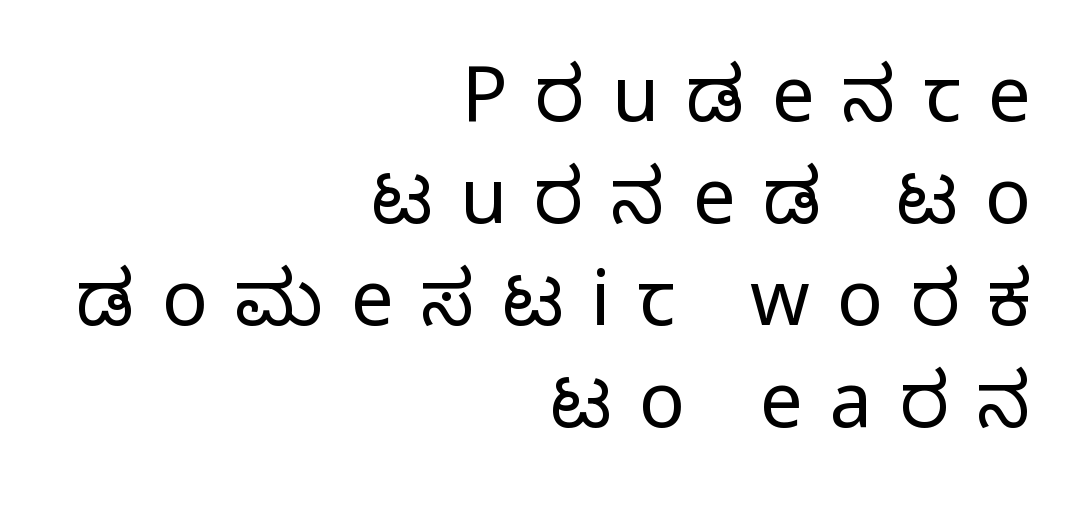
The face used here is a sans, in the tradition of grotesques and geometrics. Check under the words: just untouched page. Stroke mass is kept to a normal reading level or below. These lines sit exactly where default settings would place them. Is there any slant? The stems are plumb.
